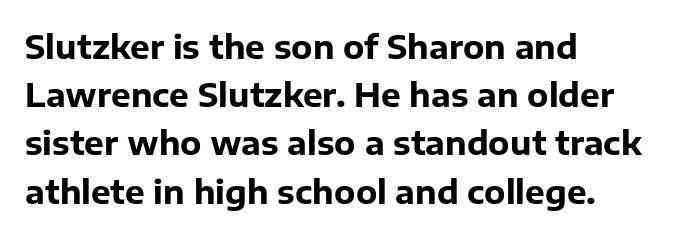
The image shows 33 px bold sans-serif type, upright; set left-aligned, normal line spacing (1.46x), normal letter spacing, not underlined; low stroke contrast and a medium x-height.
